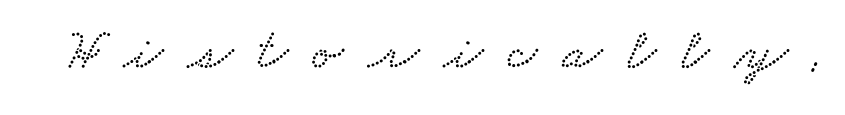
The zone under the glyphs is completely vacant. Tracking value appears strongly positive — letters spread wide. This sample has the flowing, uneven cadence of proportional lettering.
